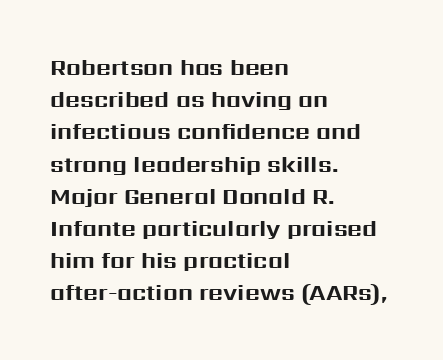
Teacher's note: observe the even left margin — that is flush-left alignment. Tracking here is standard; glyphs follow each other at the usual distance. Horizontal bands of white between lines are of average thickness. Is the type bold? Yes — the strokes are clearly thick and heavy. This is the regular roman posture of the typeface.
